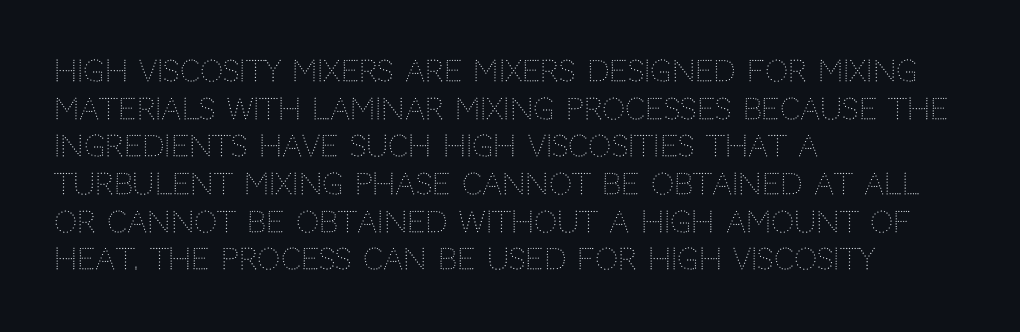
{"serif": "no", "italic": "no", "bold": "no", "weight": "light", "width": "normal", "stroke_contrast": "low", "x_height": "large", "monospaced": "no", "underline": "no", "align": "left", "line_spacing": "normal", "line_spacing_ratio": 1.3, "letter_spacing": "normal", "letter_spacing_em": 0.0, "glyph_px": 29}
